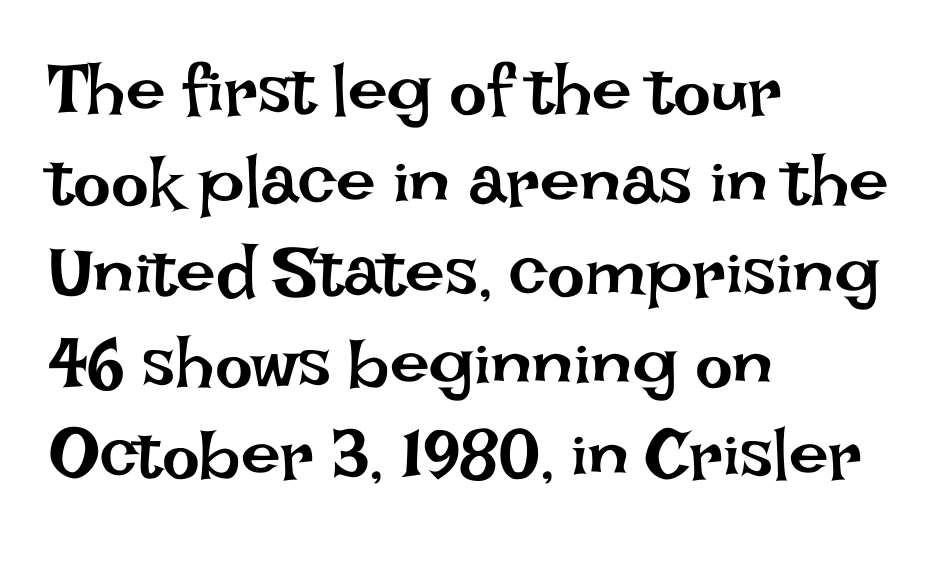
Q: Is the text bold? A: No.
Q: Is the text italic (slanted)? A: No, it is upright.
Q: Is the text underlined? A: No.
Q: How is the paragraph aligned? A: Left-aligned.
Q: Is the spacing between letters normal or unusually wide? A: Normal.
Q: Is the spacing between lines tight, normal or loose? A: Normal.
Q: Width (condensed, normal, or wide)? A: Normal.
Q: Stroke contrast? A: Low.
Q: x-height? A: Large.
Q: Monospaced? A: No.
